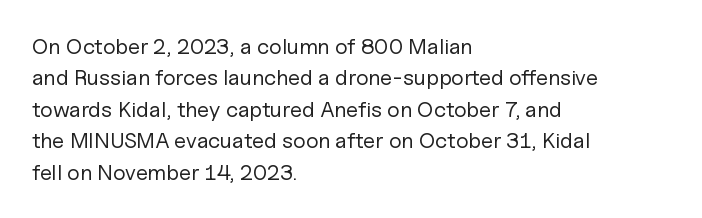
The image shows 22 px text type, upright; set left-aligned, normal line spacing (1.43x), normal letter spacing, not underlined.
